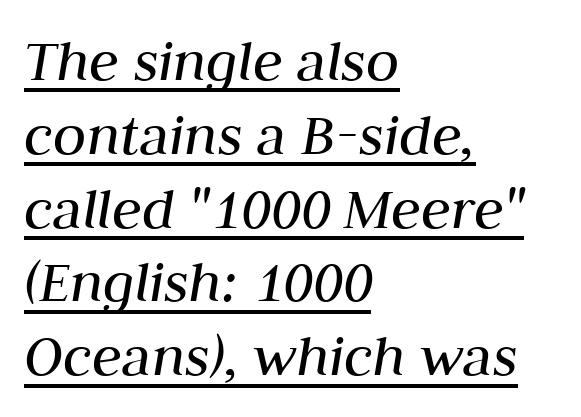
The image shows 61 px regular-weight type, italic (leaning right); set left-aligned, line spacing 1.21x, normal letter spacing, underlined; medium stroke contrast and a medium x-height.
